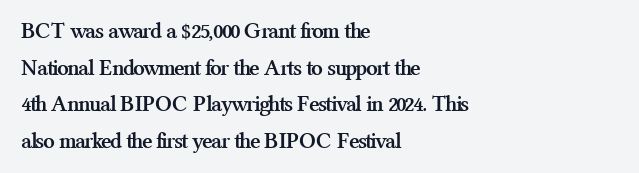
The image shows 23 px bold type, upright; set left-aligned, normal line spacing (1.59x), normal letter spacing, not underlined.
